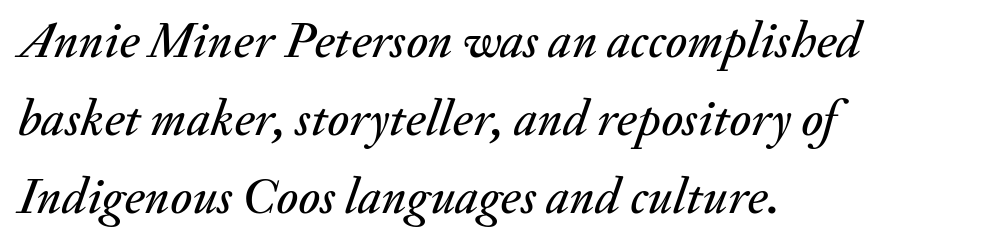
The space directly below the letters is spotless. Letter spacing: default. Each line starts at the same left margin while the right side varies. This block has exactly the height ordinary leading produces. These lines are rendered in a variable-pitch font. Does the lettering tilt? It does — this is italic.
